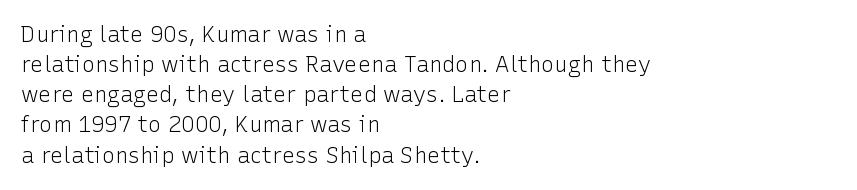
Q: Is the text bold? A: No.
Q: Is the text italic (slanted)? A: No, it is upright.
Q: Is the text underlined? A: No.
Q: How is the paragraph aligned? A: Left-aligned.
Q: Is the spacing between letters normal or unusually wide? A: Normal.
Q: Is the spacing between lines tight, normal or loose? A: Normal.
